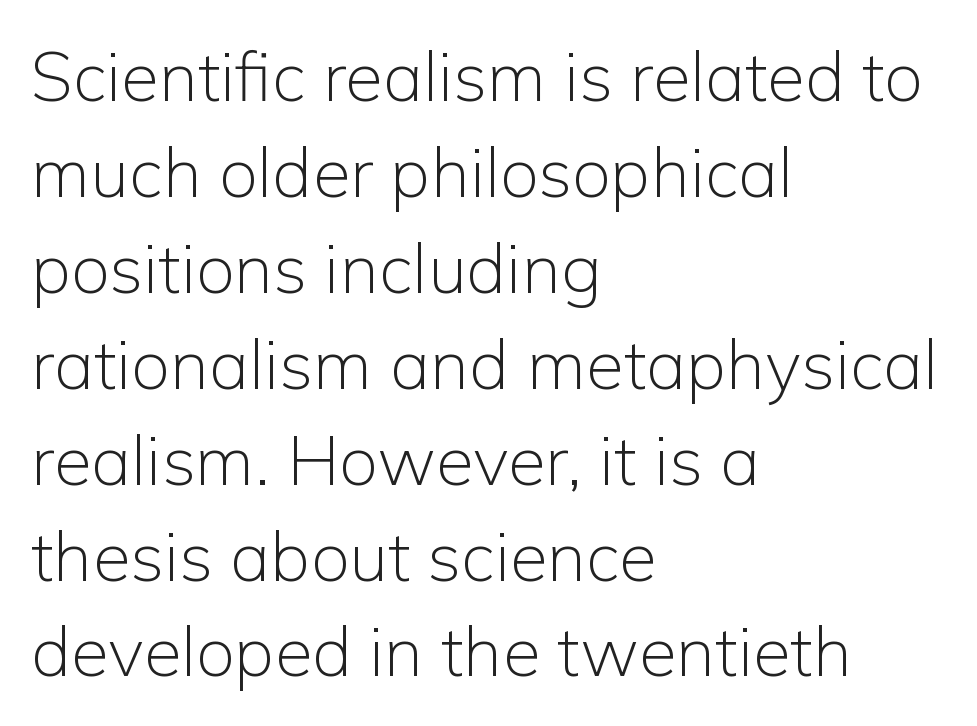
Short and long lines alike share a common starting point at left. Words float on clear page, feet unadorned. Reading down the column, the eye jumps a familiar distance to each next line. The letters stand straight up with perfectly vertical stems. Nothing heavy about these letters — not bold at all.
